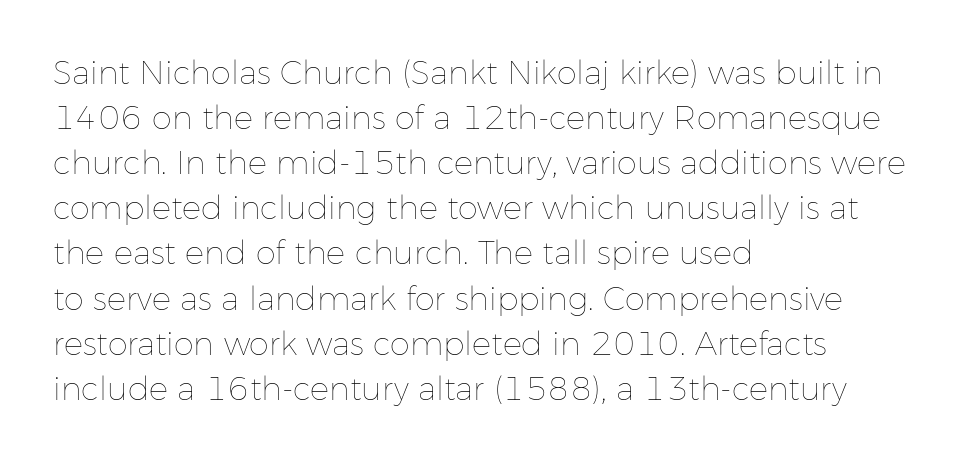
The lettering stays uniformly vertical, giving the passage a roman look. All the whitespace from short lines collects on the right. Beneath every word, the page is bare. What stands out about the letter spacing? Nothing — it is the standard amount. Weight: not bold — regular or lighter.
